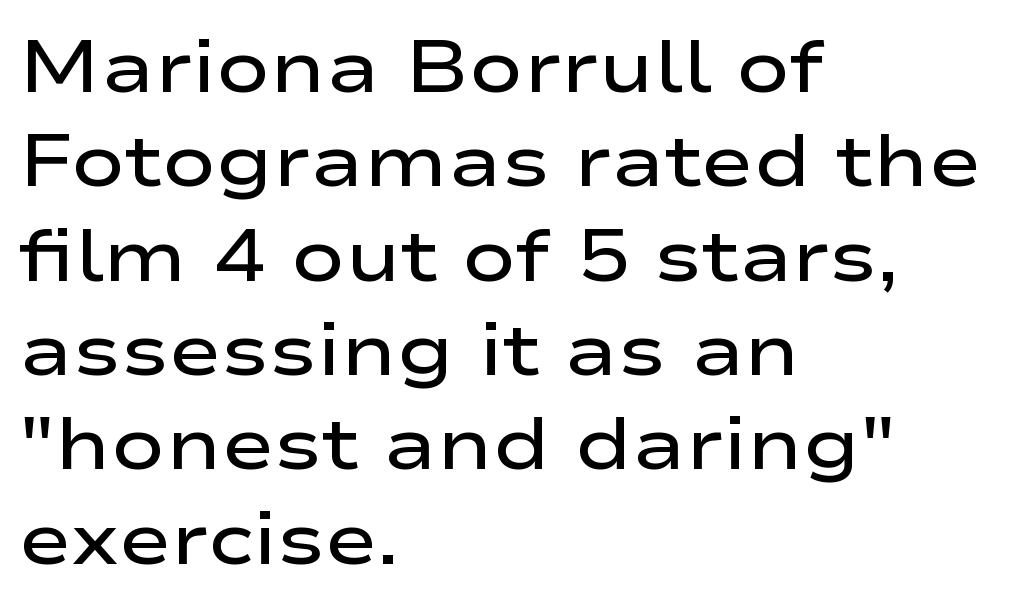
Q: Is the text bold? A: Semi-bold.
Q: Is the text italic (slanted)? A: No, it is upright.
Q: Is the typeface a serif or a sans-serif typeface? A: Sans-serif.
Q: Is the text underlined? A: No.
Q: How is the paragraph aligned? A: Left-aligned.
Q: Is the spacing between letters normal or unusually wide? A: Normal.
Q: Is the spacing between lines tight, normal or loose? A: Normal.
Q: Width (condensed, normal, or wide)? A: Wide.
Q: Stroke contrast? A: Low.
Q: x-height? A: Medium.
Q: Monospaced? A: No.
